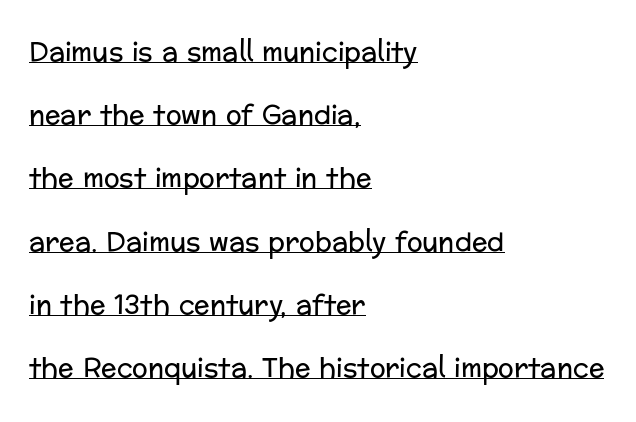
Q: Is the text bold? A: No.
Q: Is the text italic (slanted)? A: No, it is upright.
Q: Is the text underlined? A: Yes.
Q: How is the paragraph aligned? A: Left-aligned.
Q: Is the spacing between letters normal or unusually wide? A: Normal.
Q: Is the spacing between lines tight, normal or loose? A: Loose.
